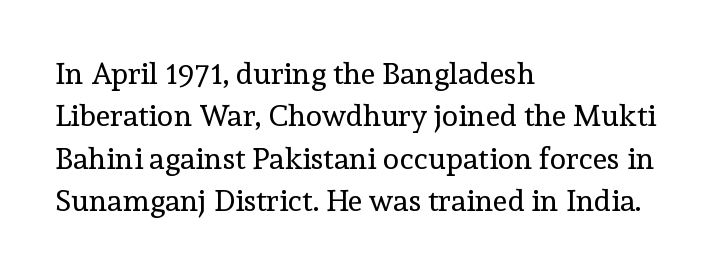
Notice how descenders clear the ascenders below comfortably — that's standard leading. Between one letter and the next there's only the usual sliver of space. Every stem runs plumb, perpendicular to the baseline. Caption: multi-line text, flush left, ragged right. Is the stroke heavy? The answer is a plain regular-or-lighter. A clean baseline with only descenders dipping below it.
